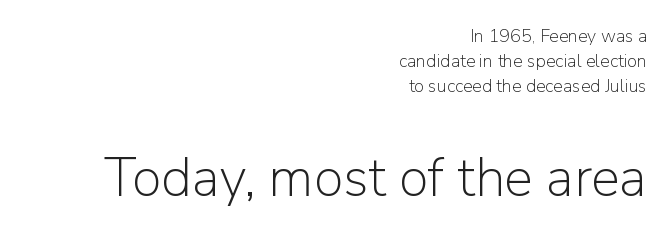
{"serif": "no", "italic": "no", "bold": "no", "weight": "light", "width": "normal", "stroke_contrast": "low", "x_height": "medium", "monospaced": "no", "underline": "no", "align": "right", "line_spacing": "normal", "line_spacing_ratio": 1.39, "letter_spacing": "normal", "letter_spacing_em": 0.0, "larger_block": "second", "size_ratio": 3.0, "glyph_px": 54}
